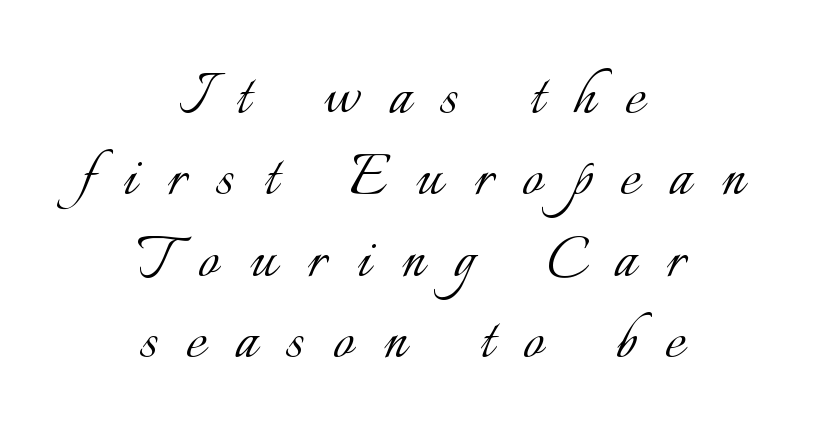
Q: Is the text bold? A: No.
Q: Is the text italic (slanted)? A: Yes.
Q: Is the text underlined? A: No.
Q: How is the paragraph aligned? A: Centered.
Q: Is the spacing between letters normal or unusually wide? A: Unusually wide.
Q: Is the spacing between lines tight, normal or loose? A: Tight.
Q: Width (condensed, normal, or wide)? A: Normal.
Q: Stroke contrast? A: Low.
Q: x-height? A: Small.
Q: Monospaced? A: No.
